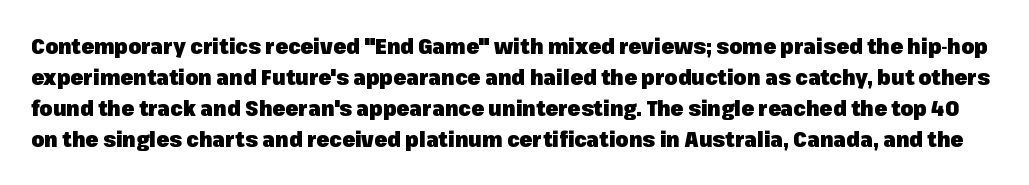
The image shows 21 px bold type, upright; set normal line spacing (1.48x), normal letter spacing, not underlined.
